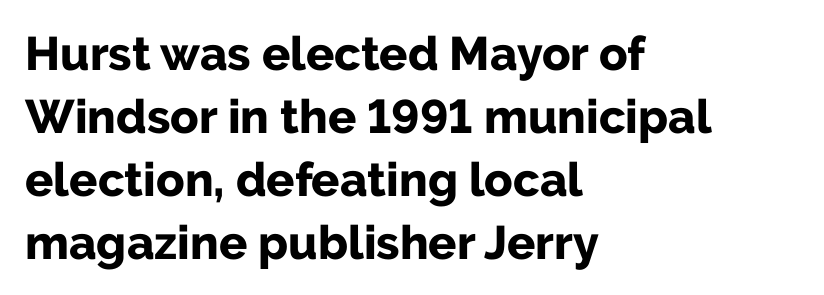
The axis of the letterforms is exactly vertical. Stroke thickness is high; the sample reads as a true bold. Serifs: no, the terminals of the letterforms are clean. Varying glyph widths throughout — classic text-font behaviour. The typesetter chose a ragged-right arrangement here. The letterforms sit shoulder to shoulder at normal distance.
